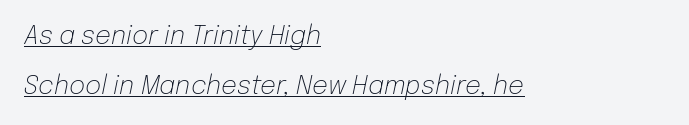
In designer terms, the underline attribute is active on this setting. Nothing heavy about these letters — not bold at all. Vertical spacing — loose. Left-aligned paragraph, ragged on the right.
